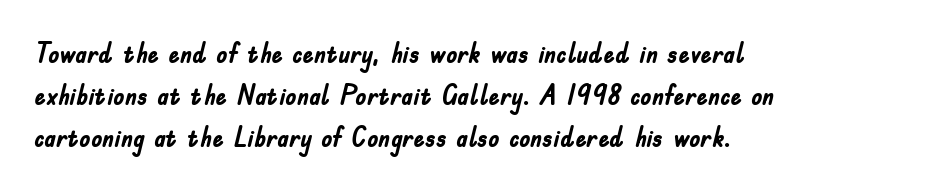
{"serif": "no", "bold": "yes", "weight": "semibold", "width": "condensed", "stroke_contrast": "low", "x_height": "small", "monospaced": "no", "underline": "no", "align": "left", "line_spacing": "normal", "line_spacing_ratio": 1.5, "letter_spacing": "normal", "letter_spacing_em": 0.0, "glyph_px": 28}
